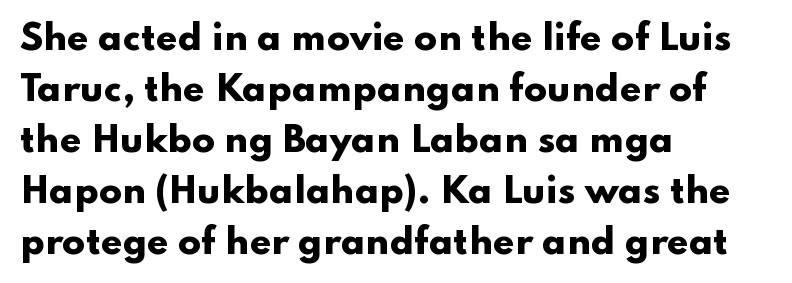
Every row of glyphs begins at an identical x-position on the left. You could not count columns in this text — the font is proportionally spaced. Each glyph is drawn with heavy, bold strokes. The lettering holds an erect, upright posture throughout. A typesetter would call this leading conventional body-copy spacing. Descenders hang freely into open space.
